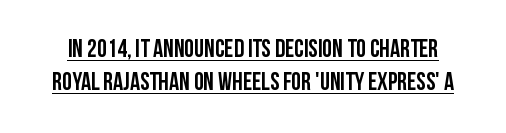
Q: Is the text italic (slanted)? A: No, it is upright.
Q: Is the text underlined? A: Yes.
Q: Is the spacing between letters normal or unusually wide? A: Normal.
Q: Is the spacing between lines tight, normal or loose? A: Normal.
